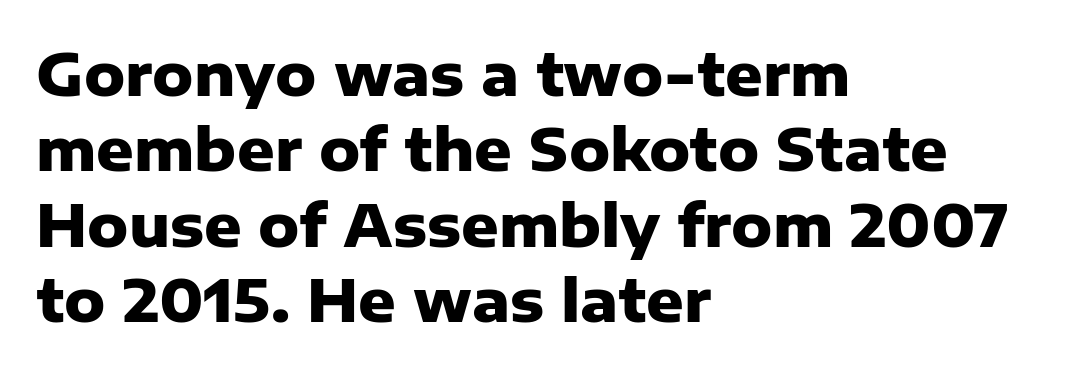
{"serif": "no", "italic": "no", "bold": "yes", "weight": "heavy", "width": "normal", "stroke_contrast": "low", "x_height": "medium", "monospaced": "no", "underline": "no", "align": "left", "line_spacing": "normal", "line_spacing_ratio": 1.3, "letter_spacing": "normal", "letter_spacing_em": 0.0, "glyph_px": 58}
